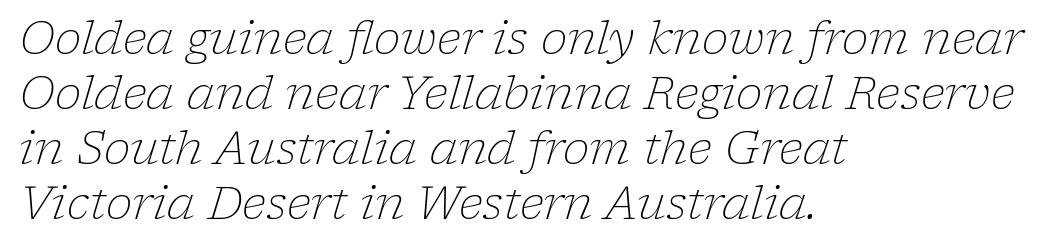
The image shows 45 px light serif type, italic (leaning right); set left-aligned, line spacing 1.22x, normal letter spacing, not underlined; low stroke contrast and a medium x-height.
